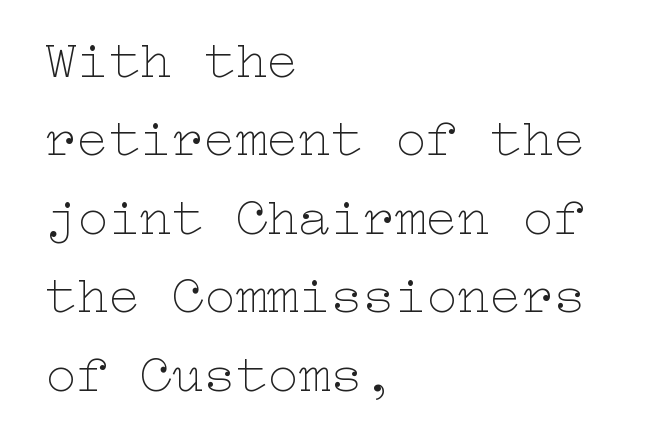
{"italic": "no", "bold": "no", "weight": "thin", "width": "wide", "stroke_contrast": "low", "x_height": "medium", "underline": "no", "align": "left", "line_spacing": "normal", "line_spacing_ratio": 1.48, "letter_spacing": "normal", "letter_spacing_em": 0.0, "glyph_px": 53}
